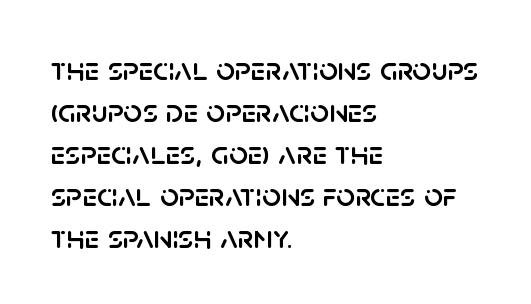
The image shows 33 px sans-serif type, upright; set left-aligned, normal line spacing (1.27x), normal letter spacing, not underlined; low stroke contrast and a large x-height.
